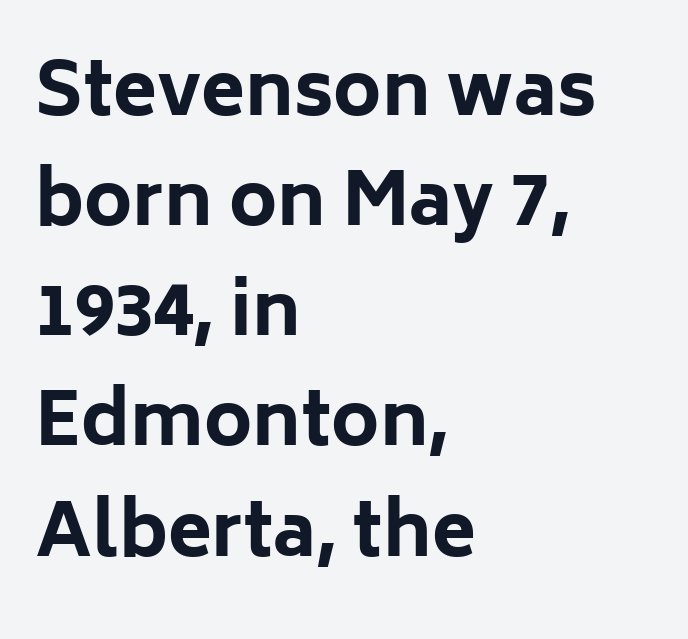
The image shows 72 px bold sans-serif type, upright; set left-aligned, normal line spacing (1.53x), normal letter spacing, not underlined; low stroke contrast and a medium x-height.
